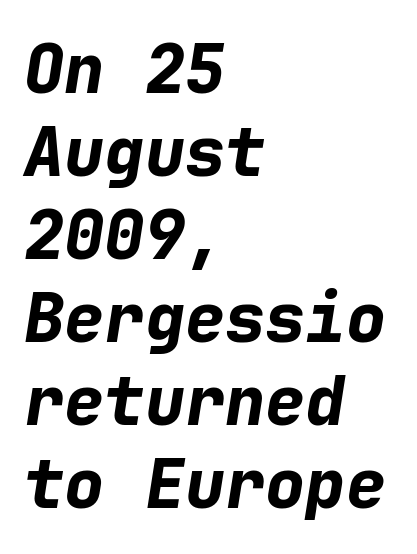
{"italic": "yes", "lean": "right", "slant_degrees": 9, "bold": "yes", "weight": "bold", "width": "normal", "stroke_contrast": "low", "x_height": "medium", "monospaced": "yes", "underline": "no", "align": "left", "line_spacing_ratio": 1.24, "letter_spacing": "normal", "letter_spacing_em": 0.0, "glyph_px": 67}
